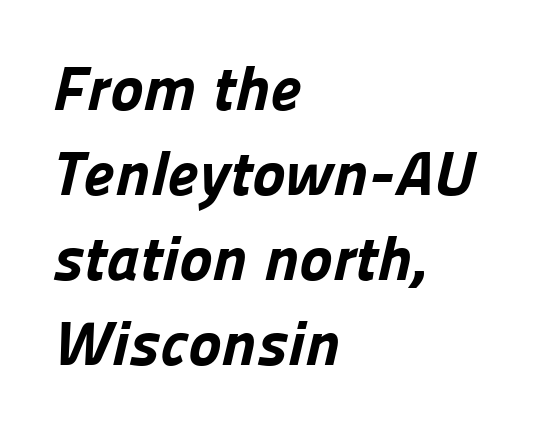
The image shows 63 px bold sans-serif type; set left-aligned, normal line spacing (1.35x), normal letter spacing, not underlined; low stroke contrast and a medium x-height.
